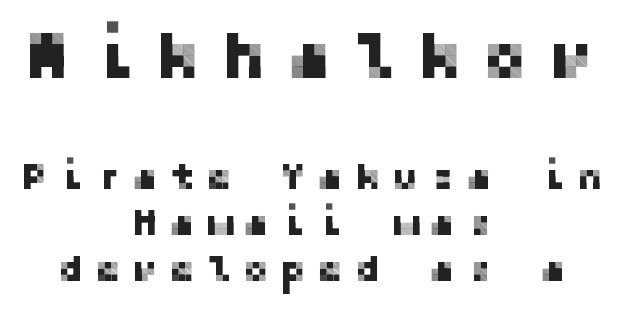
The image shows 67 px sans-serif type, upright; set centered, line spacing 1.21x, unusually wide letter spacing (+0.31 em), not underlined; the first (top) block is 1.76x larger; low stroke contrast and a medium x-height.
